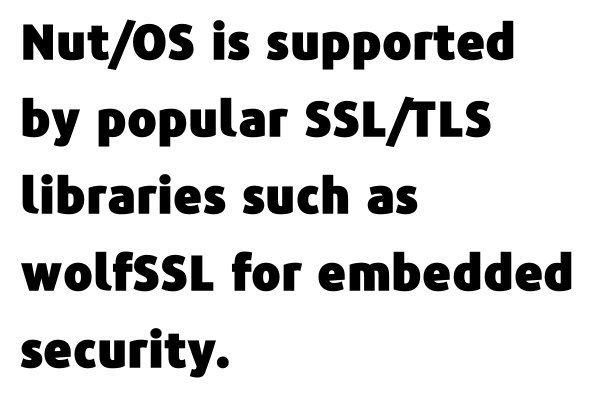
Q: Is the text italic (slanted)? A: No, it is upright.
Q: Is the typeface a serif or a sans-serif typeface? A: Sans-serif.
Q: Is the text underlined? A: No.
Q: How is the paragraph aligned? A: Left-aligned.
Q: Is the spacing between letters normal or unusually wide? A: Normal.
Q: Is the spacing between lines tight, normal or loose? A: Normal.
Q: Width (condensed, normal, or wide)? A: Normal.
Q: Stroke contrast? A: Low.
Q: x-height? A: Medium.
Q: Monospaced? A: No.
